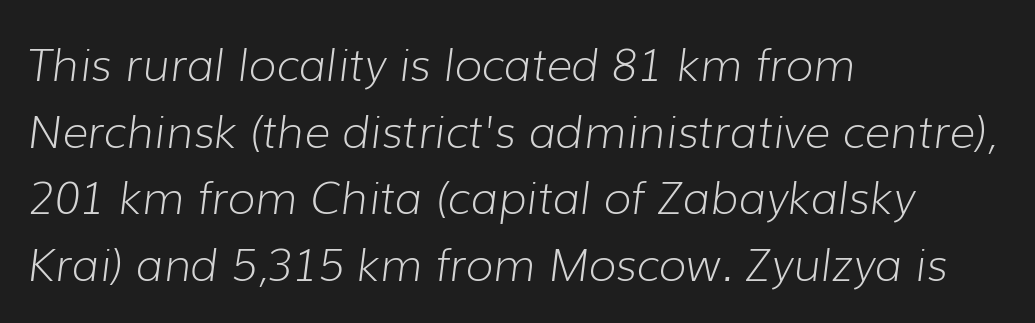
{"italic": "yes", "lean": "right", "slant_degrees": 7, "bold": "no", "weight": "light", "width": "normal", "stroke_contrast": "low", "x_height": "medium", "monospaced": "no", "underline": "no", "align": "left", "line_spacing": "normal", "line_spacing_ratio": 1.48, "letter_spacing": "normal", "letter_spacing_em": 0.0, "glyph_px": 45}
